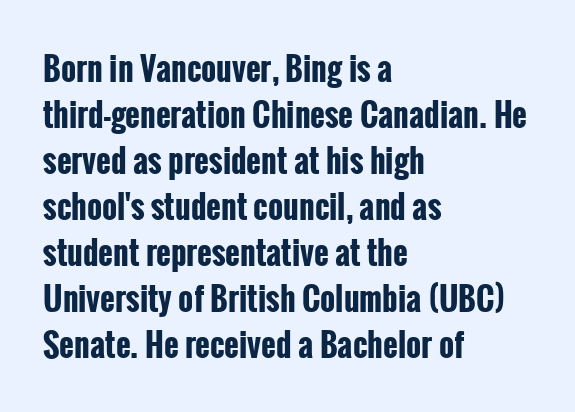
The image shows 32 px bold, condensed sans-serif type, upright; set left-aligned, normal line spacing (1.44x), normal letter spacing, not underlined; low stroke contrast and a medium x-height.
